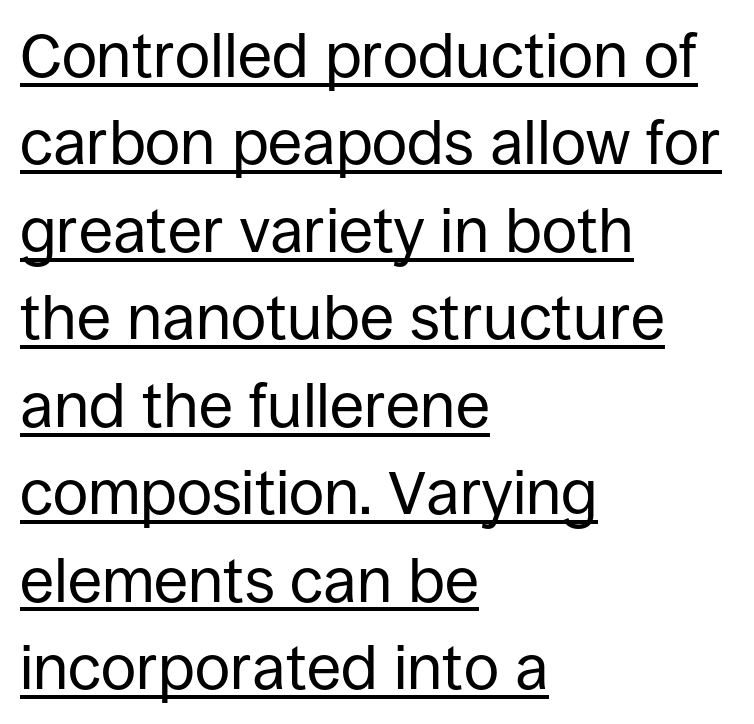
The image shows 62 px regular-weight sans-serif type, upright; set left-aligned, normal line spacing (1.41x), normal letter spacing, underlined; low stroke contrast and a large x-height.
